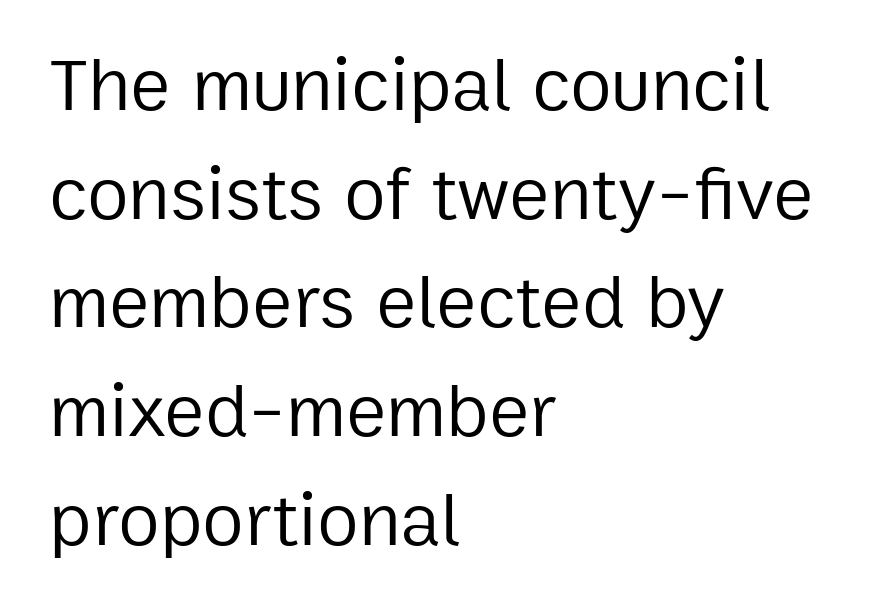
The letters advance in unequal steps, a hallmark of proportional type. Leading matches the norm, producing a regular column. The string is rendered with underlining switched off. Check where the strokes stop: nothing finishes them off — pure sans. Which margin do the lines hug? The left one — the right edge is uneven. Unlike italic type, these characters show no tilt at all.
